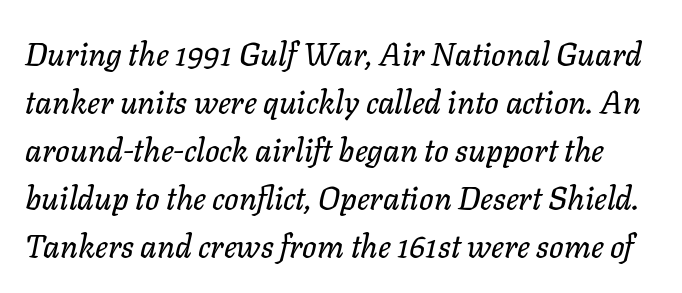
Descenders are the only things crossing below the line. You could call the tracking neutral — neither tight nor loose. A typesetter would call this leading conventional body-copy spacing. Think of a printed novel: that variable character pitch is what you see here.
